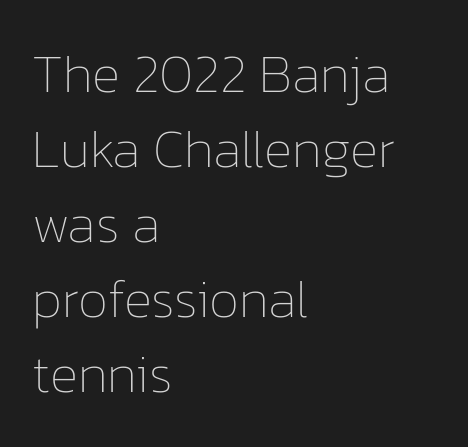
{"italic": "no", "bold": "no", "weight": "thin", "width": "normal", "stroke_contrast": "low", "x_height": "medium", "monospaced": "no", "underline": "no", "align": "left", "line_spacing": "normal", "line_spacing_ratio": 1.39, "letter_spacing": "normal", "letter_spacing_em": 0.0, "glyph_px": 54}
